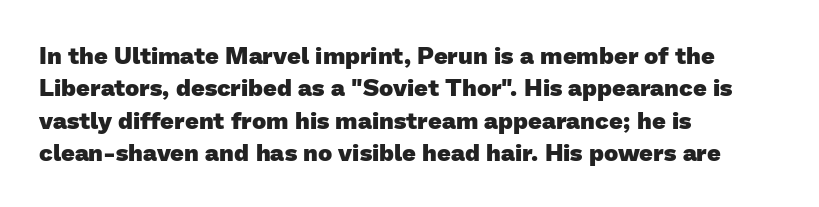
{"bold": "yes", "underline": "no", "align": "left", "line_spacing": "normal", "line_spacing_ratio": 1.35, "letter_spacing": "normal", "letter_spacing_em": 0.0, "glyph_px": 24}
